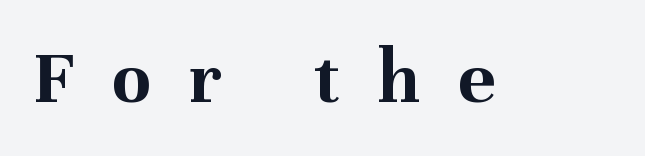
The face used here is seriffed, in the tradition of book romans. Unmarked baselines from the first word to the last. The passage shown has open, widely tracked lettering throughout. Is this a fixed-width face? No — the glyphs have proportional, varying widths.
